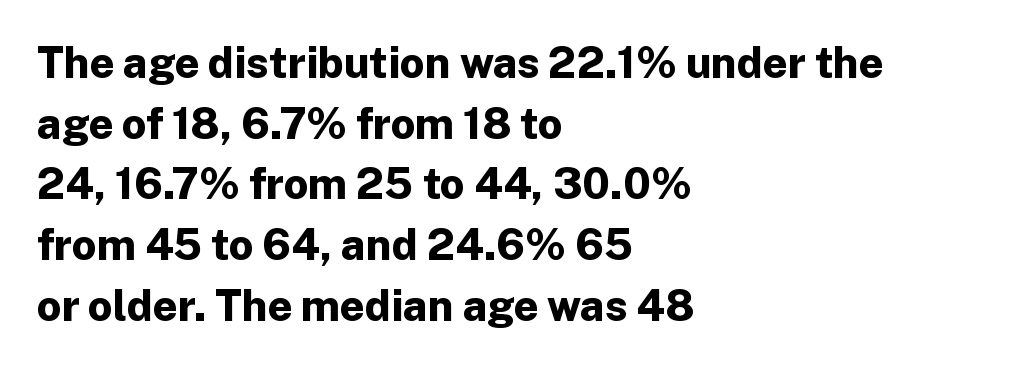
{"serif": "no", "italic": "no", "bold": "yes", "weight": "bold", "width": "normal", "stroke_contrast": "low", "x_height": "medium", "monospaced": "no", "underline": "no", "align": "left", "line_spacing": "normal", "line_spacing_ratio": 1.41, "letter_spacing": "normal", "letter_spacing_em": 0.0, "glyph_px": 43}
